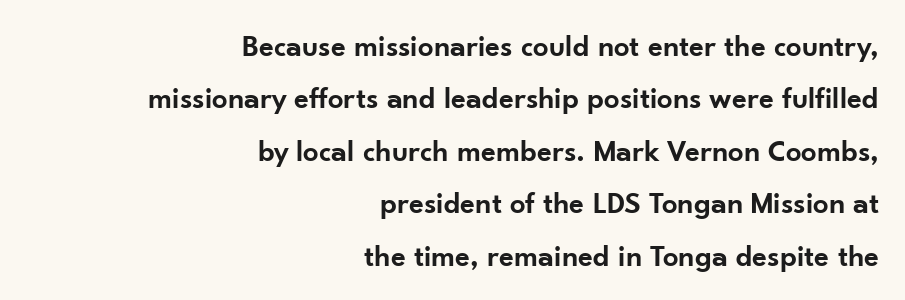
The image shows 31 px semibold sans-serif type, upright; set right-aligned, normal line spacing (1.69x), normal letter spacing, not underlined; low stroke contrast and a small x-height.
